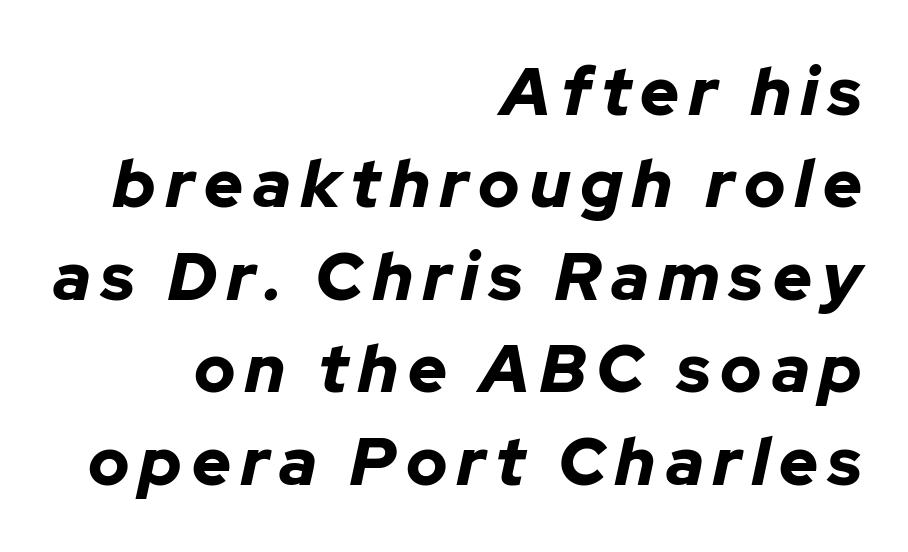
Horizontal alignment here is rightward, an uncommon choice for prose. The face used here is proportionally spaced, like ordinary book or web type. Notice how descenders clear the ascenders below comfortably — that's standard leading. The strip under each line holds only bare page.
